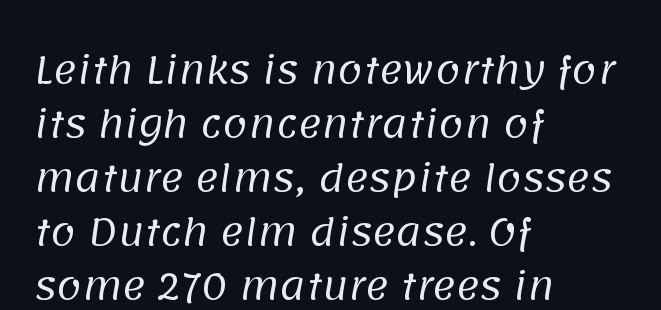
In terms of leading, this rendering sits right in the middle. Counters stay open thanks to moderate or lighter strokes. The rendering uses natural spacing where letterforms have individual widths. The type is set solid horizontally, with unmodified tracking. Regarding serifs, this sample does without them. The area under the type is left untouched.
